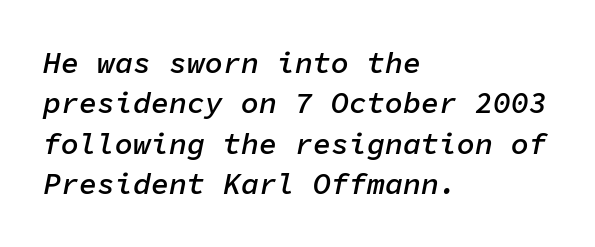
The image shows 30 px semibold type, italic (leaning right), monospaced; set left-aligned, normal line spacing (1.35x), normal letter spacing, not underlined; low stroke contrast and a medium x-height.
